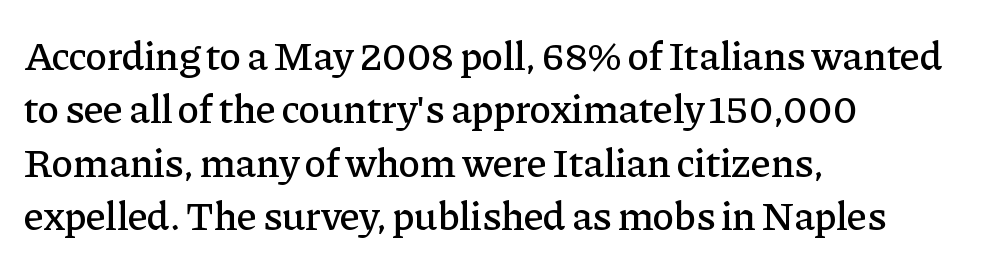
The passage shown is typed in a proportional face where columns would drift. Note: serifs present on the glyphs. Each new line begins a customary step beneath the previous one. The typesetter chose a ragged-right arrangement here.
